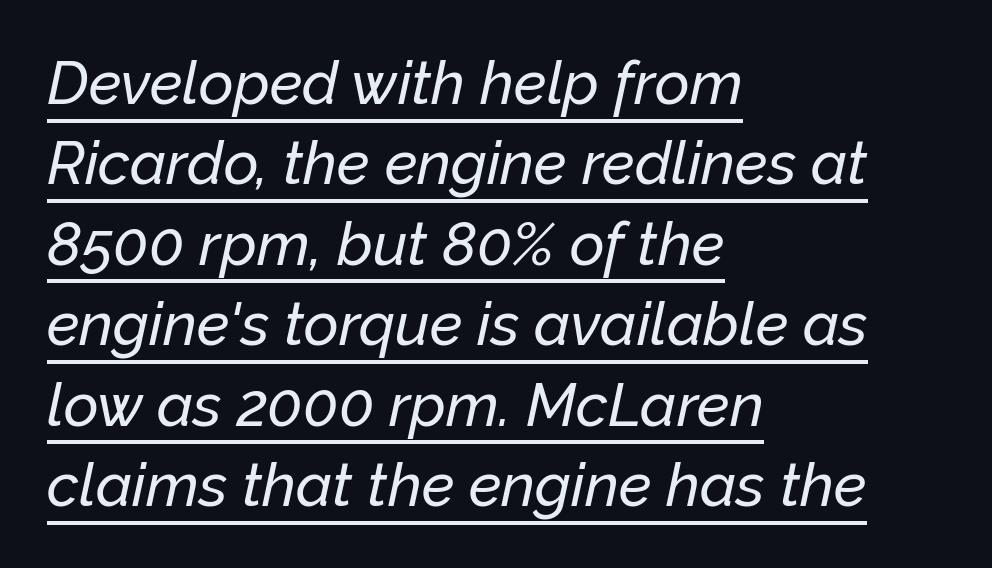
An italicized treatment has been applied to the whole sample. Where is the straight margin? On the left. Tracking value appears to be zero — textbook default spacing. Each letter keeps its own natural width here, so spacing adapts to shape. Leading matches the norm, producing a regular column. A continuous stroke trails under the words, as in a hyperlink.
